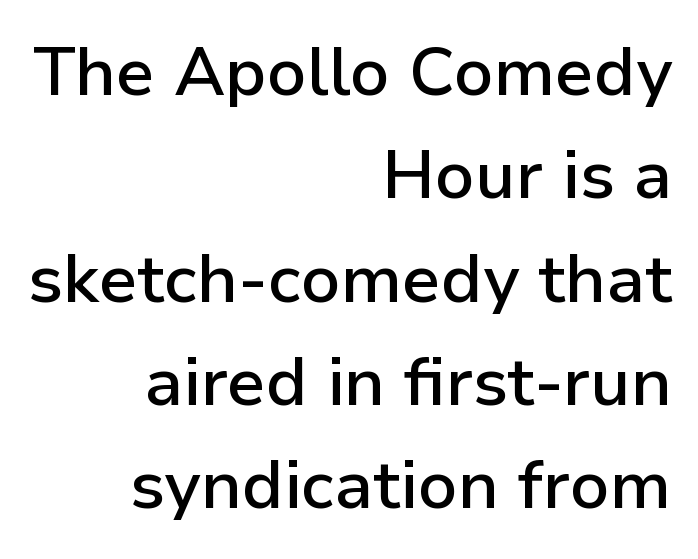
The image shows 68 px semibold sans-serif type, upright; set right-aligned, normal line spacing (1.52x), normal letter spacing, not underlined; low stroke contrast and a medium x-height.
